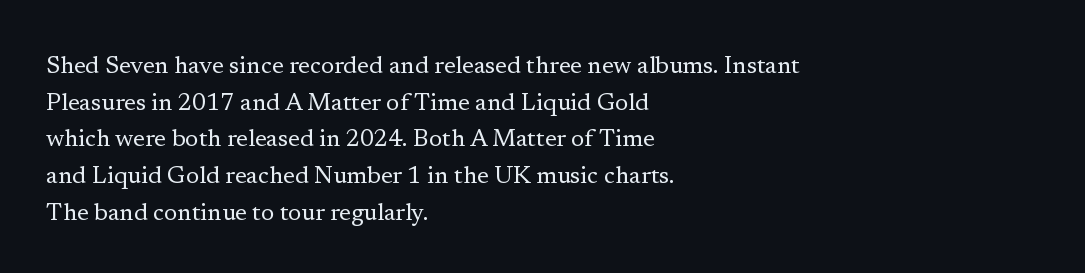
Q: Is the text bold? A: No.
Q: Is the text italic (slanted)? A: No, it is upright.
Q: Is the text underlined? A: No.
Q: How is the paragraph aligned? A: Left-aligned.
Q: Is the spacing between letters normal or unusually wide? A: Normal.
Q: Is the spacing between lines tight, normal or loose? A: Normal.
